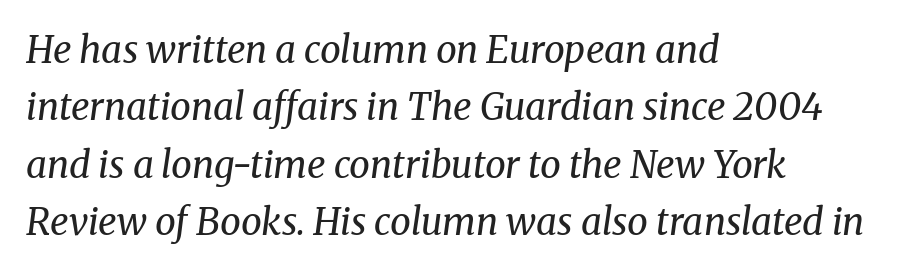
{"serif": "yes", "italic": "yes", "lean": "right", "slant_degrees": 8, "bold": "no", "weight": "regular", "width": "normal", "stroke_contrast": "medium", "x_height": "medium", "monospaced": "no", "underline": "no", "align": "left", "line_spacing": "normal", "line_spacing_ratio": 1.55, "letter_spacing": "normal", "letter_spacing_em": 0.0, "glyph_px": 37}
